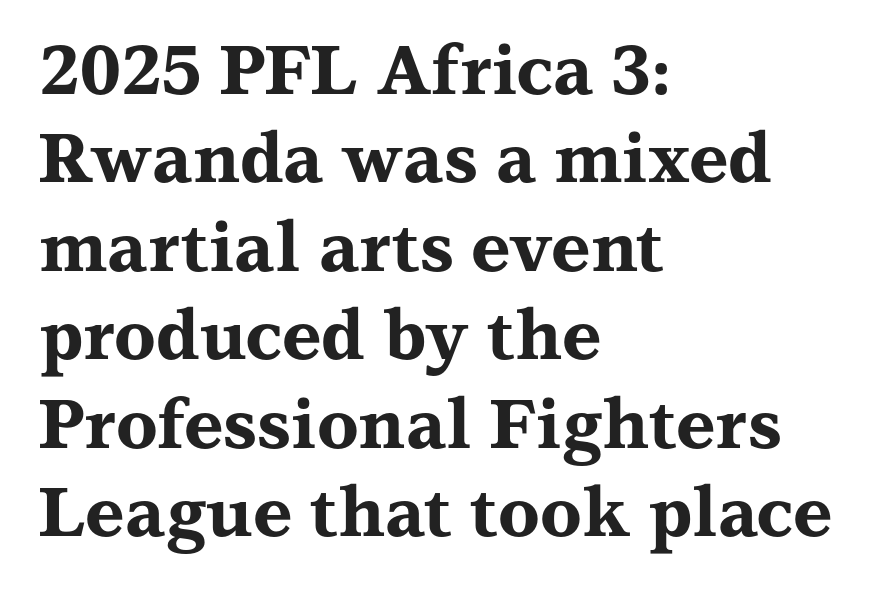
Is this a fixed-width face? No — the glyphs have proportional, varying widths. Glance below the letters and you will spot only blank space. The paragraph shown leans on its left margin. Notice how the stems are strictly vertical — no italics here. How heavy is the stroke? Heavy — this is a bold.
